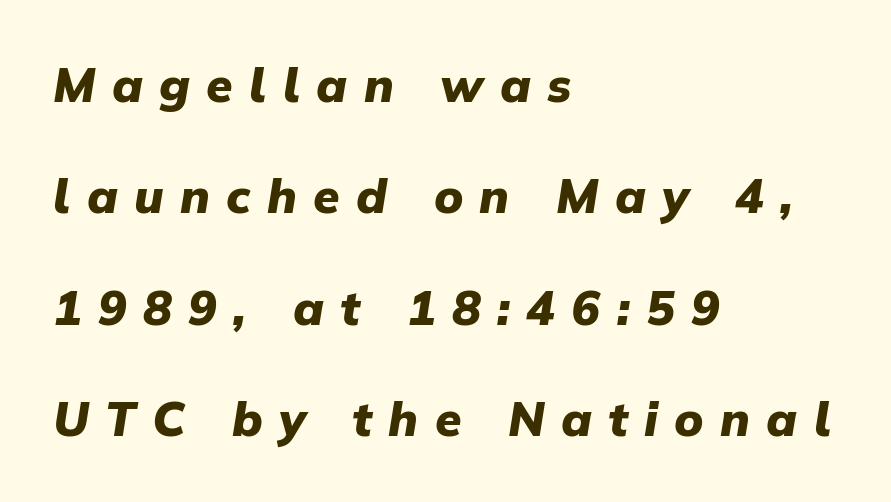
The line texture is sparse and dotted thanks to wide tracking. The specimen omits any rule beneath the text block's lines. Chunky letters — that's bold for sure. Note the varied advance widths — an 'i' is clearly narrower than an 'm'. Rendered with sloped, italic letterforms. Each new line begins a long way beneath the previous one.
